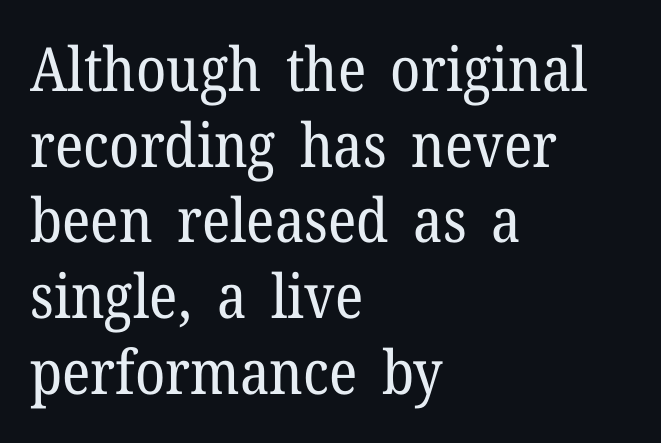
The lettering holds an erect, upright posture throughout. Compared with typical body copy, the letter spacing here is the same. A bare baseline throughout the passage. Character widths vary here, with narrow letters taking less room than wide ones.
